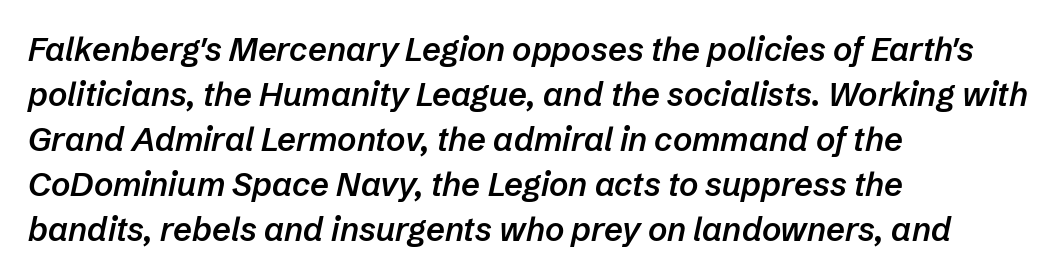
The image shows 33 px semibold type, italic (leaning right); set left-aligned, normal line spacing (1.36x), normal letter spacing, not underlined; low stroke contrast and a medium x-height.
